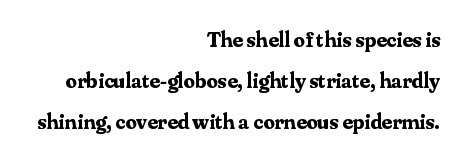
Q: Is the text bold? A: Yes.
Q: Is the text italic (slanted)? A: No, it is upright.
Q: Is the text underlined? A: No.
Q: How is the paragraph aligned? A: Right-aligned.
Q: Is the spacing between letters normal or unusually wide? A: Normal.
